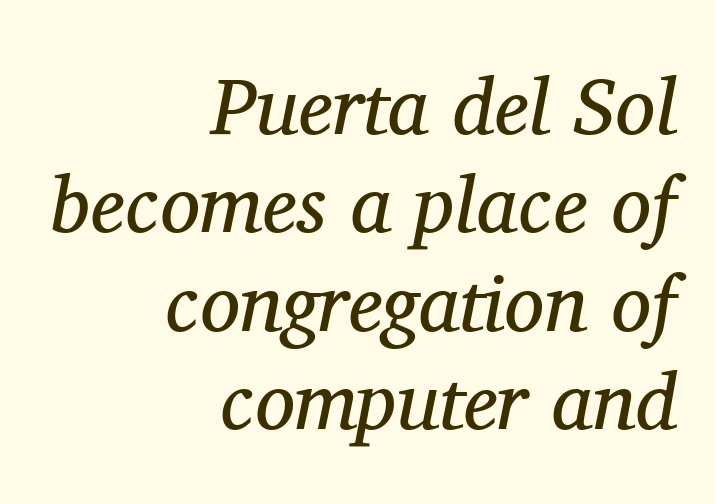
The image shows 80 px regular-weight serif type, italic (leaning right); set right-aligned, line spacing 1.23x, normal letter spacing, not underlined; medium stroke contrast and a medium x-height.
